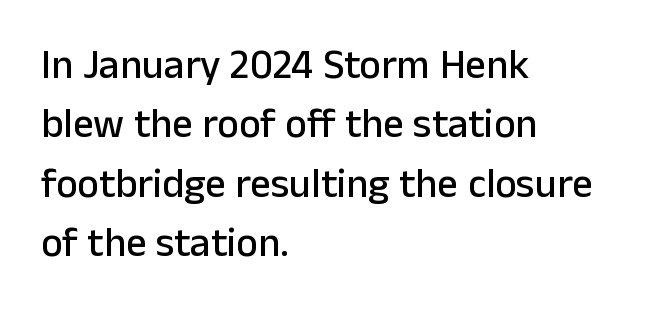
{"serif": "no", "italic": "no", "width": "normal", "stroke_contrast": "low", "x_height": "medium", "monospaced": "no", "underline": "no", "align": "left", "line_spacing": "normal", "line_spacing_ratio": 1.45, "letter_spacing": "normal", "letter_spacing_em": 0.0, "glyph_px": 41}
